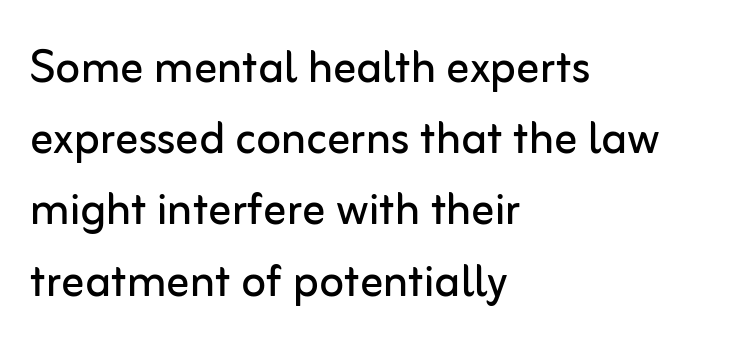
The image shows 57 px regular-weight sans-serif type, upright; set left-aligned, normal line spacing (1.25x), normal letter spacing, not underlined; low stroke contrast and a medium x-height.
